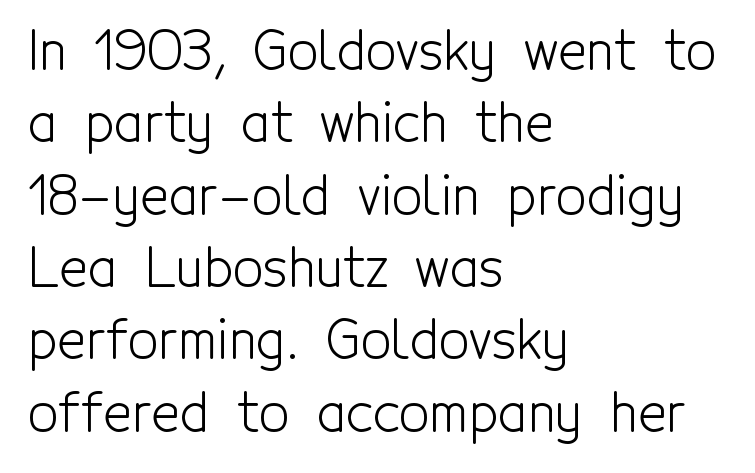
The image shows 54 px light, condensed sans-serif type, upright; set left-aligned, normal line spacing (1.34x), normal letter spacing, not underlined; a medium x-height.
